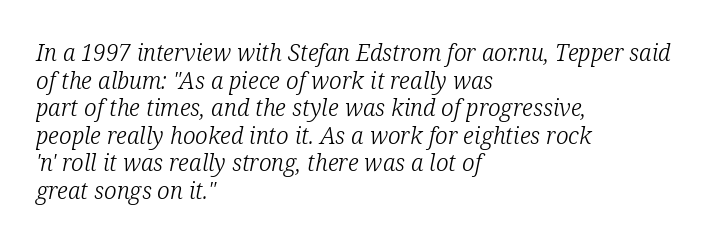
Q: Is the text bold? A: No.
Q: Is the text italic (slanted)? A: Yes, it leans right by about 12 degrees.
Q: Is the text underlined? A: No.
Q: How is the paragraph aligned? A: Left-aligned.
Q: Is the spacing between letters normal or unusually wide? A: Normal.
